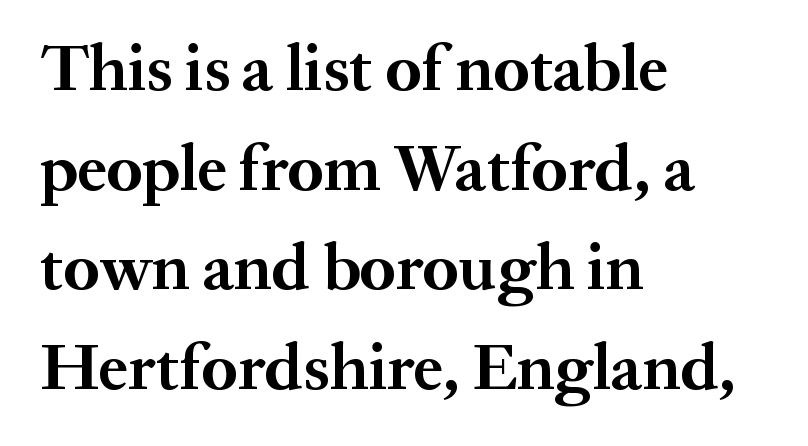
Q: Is the text bold? A: Yes.
Q: Is the text italic (slanted)? A: No, it is upright.
Q: Is the typeface a serif or a sans-serif typeface? A: Serif.
Q: Is the text underlined? A: No.
Q: How is the paragraph aligned? A: Left-aligned.
Q: Is the spacing between letters normal or unusually wide? A: Normal.
Q: Is the spacing between lines tight, normal or loose? A: Normal.
Q: Width (condensed, normal, or wide)? A: Normal.
Q: Stroke contrast? A: Medium.
Q: x-height? A: Medium.
Q: Monospaced? A: No.
